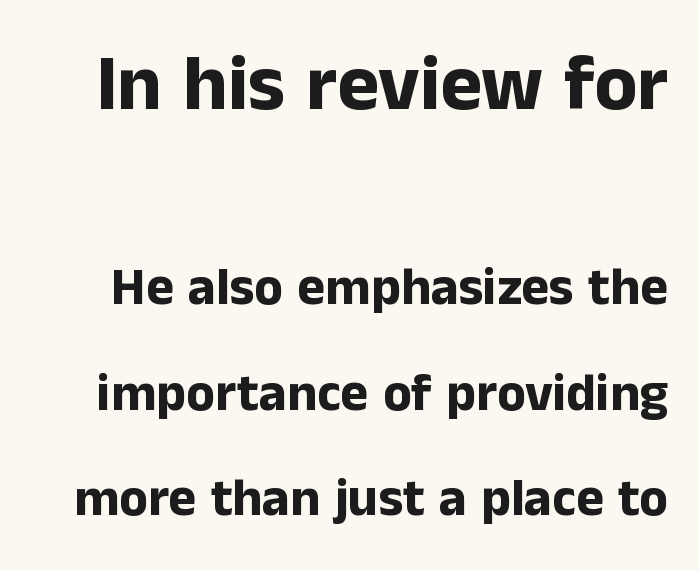
Q: Is the text bold? A: Yes.
Q: Is the text italic (slanted)? A: No, it is upright.
Q: Is the typeface a serif or a sans-serif typeface? A: Sans-serif.
Q: Is the text underlined? A: No.
Q: Is the spacing between letters normal or unusually wide? A: Normal.
Q: Is the spacing between lines tight, normal or loose? A: Loose.
Q: Which block of text is set in a larger size, the first (top) or the second (bottom)? A: The first (top) one.
Q: Width (condensed, normal, or wide)? A: Normal.
Q: Stroke contrast? A: Low.
Q: x-height? A: Medium.
Q: Monospaced? A: No.
